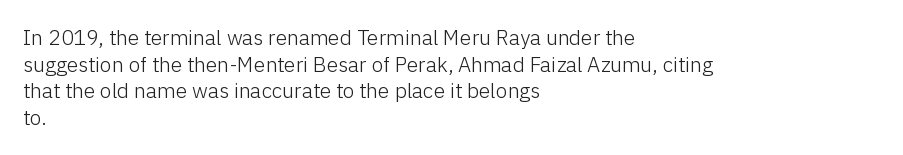
{"italic": "no", "bold": "no", "underline": "no", "align": "left", "line_spacing": "normal", "line_spacing_ratio": 1.27, "letter_spacing": "normal", "letter_spacing_em": 0.0, "glyph_px": 21}
